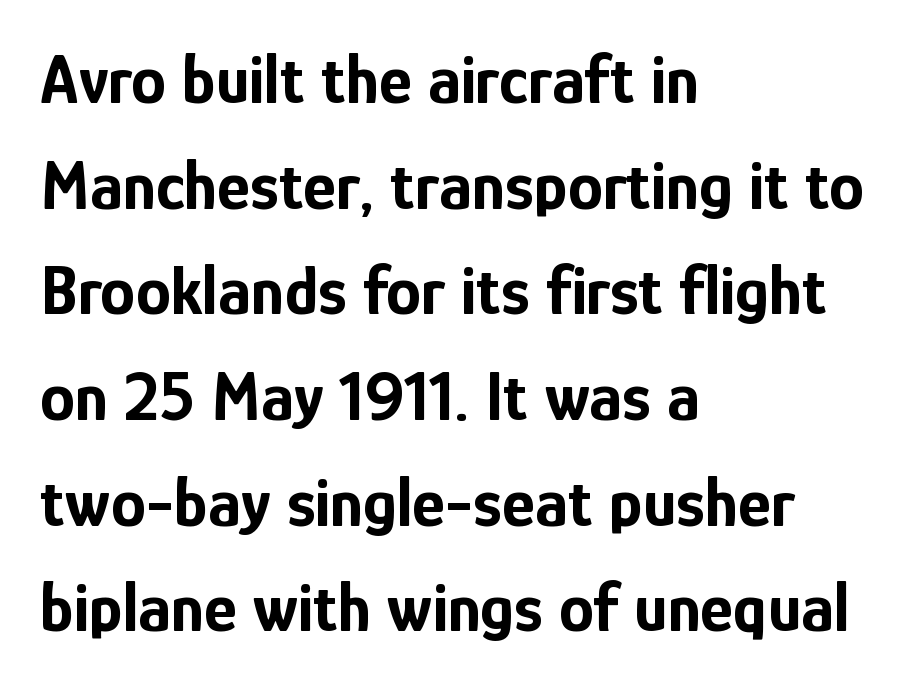
{"serif": "no", "italic": "no", "bold": "yes", "weight": "bold", "width": "condensed", "stroke_contrast": "low", "x_height": "medium", "monospaced": "no", "underline": "no", "align": "left", "line_spacing": "normal", "line_spacing_ratio": 1.51, "letter_spacing": "normal", "letter_spacing_em": 0.0, "glyph_px": 70}
